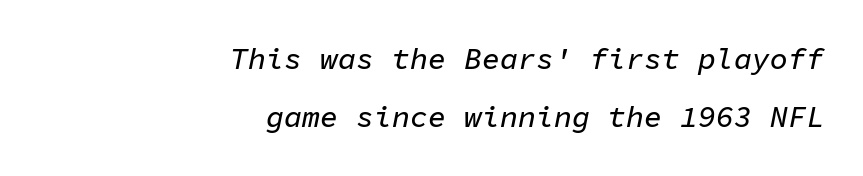
The image shows 30 px text type, italic (leaning right), monospaced; set right-aligned, loose line spacing (1.95x), normal letter spacing, not underlined; low stroke contrast and a medium x-height.
